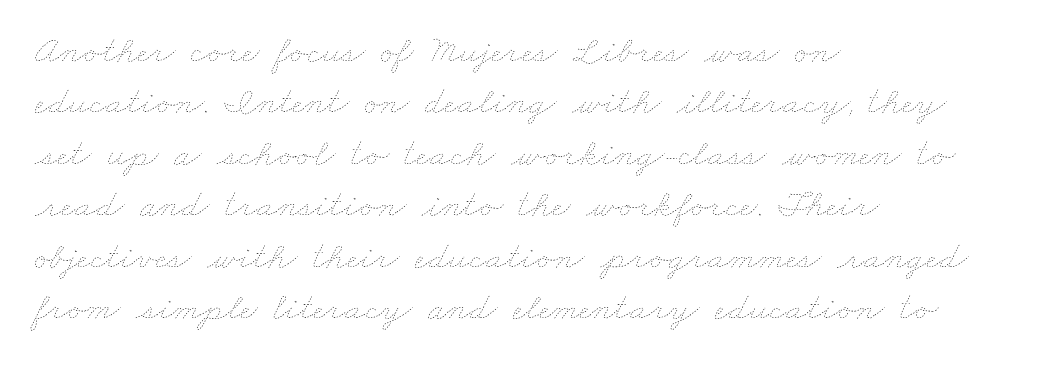
{"bold": "no", "weight": "thin", "width": "wide", "stroke_contrast": "low", "x_height": "small", "monospaced": "no", "underline": "no", "align": "left", "line_spacing": "normal", "line_spacing_ratio": 1.32, "letter_spacing": "normal", "letter_spacing_em": 0.0, "glyph_px": 39}
